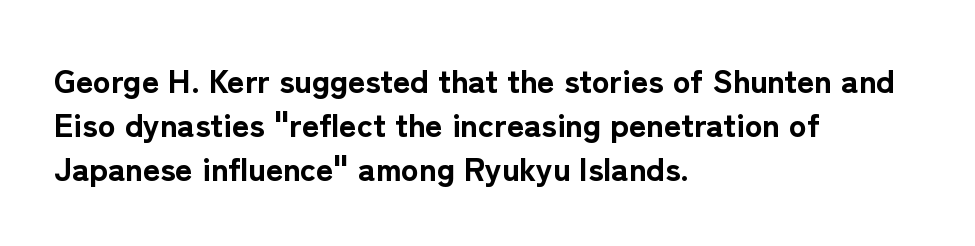
The image shows 33 px bold sans-serif type, upright; set left-aligned, normal line spacing (1.34x), normal letter spacing, not underlined; low stroke contrast and a medium x-height.
